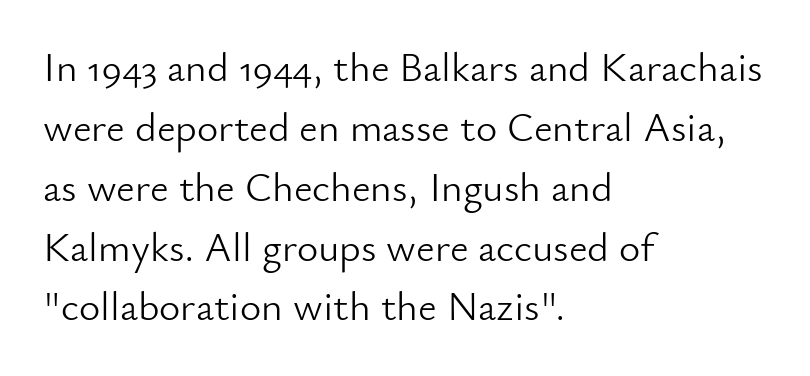
Q: Is the text bold? A: No.
Q: Is the text italic (slanted)? A: No, it is upright.
Q: Is the typeface a serif or a sans-serif typeface? A: Sans-serif.
Q: Is the text underlined? A: No.
Q: How is the paragraph aligned? A: Left-aligned.
Q: Is the spacing between letters normal or unusually wide? A: Normal.
Q: Is the spacing between lines tight, normal or loose? A: Normal.
Q: Width (condensed, normal, or wide)? A: Normal.
Q: Stroke contrast? A: Low.
Q: x-height? A: Small.
Q: Monospaced? A: No.
